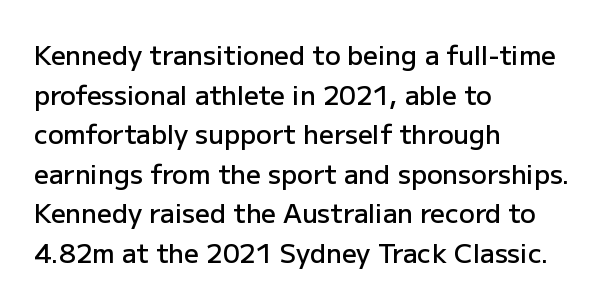
{"italic": "no", "bold": "semi", "underline": "no", "align": "left", "line_spacing": "normal", "line_spacing_ratio": 1.52, "letter_spacing": "normal", "letter_spacing_em": 0.0, "glyph_px": 26}
